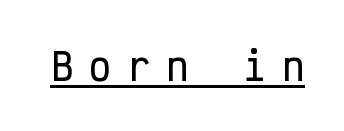
The image shows 37 px condensed sans-serif type, upright, monospaced; set unusually wide letter spacing (+0.44 em), underlined; low stroke contrast and a medium x-height.
